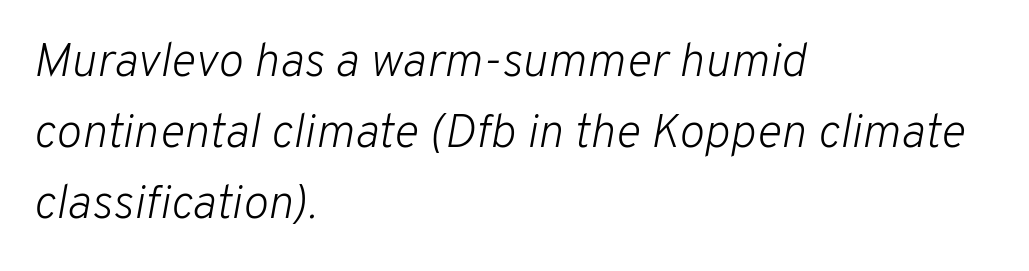
The image shows 48 px light type, italic (leaning right); set left-aligned, normal line spacing (1.48x), normal letter spacing, not underlined; low stroke contrast and a medium x-height.
